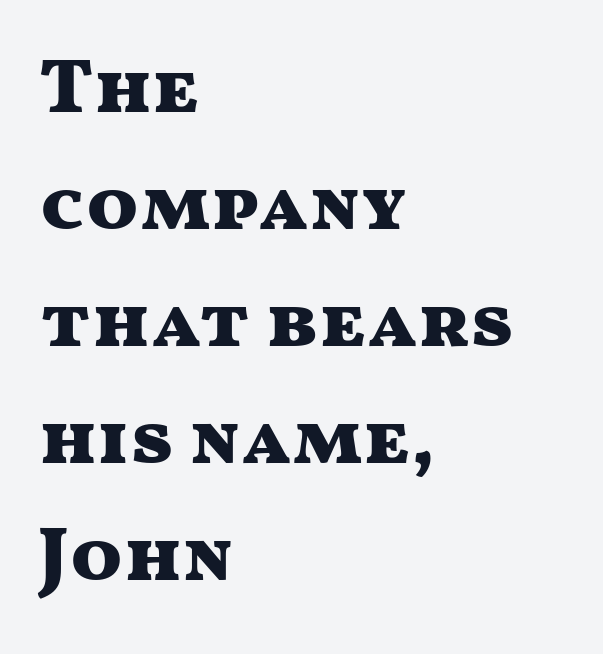
Q: Is the text bold? A: Yes.
Q: Is the text italic (slanted)? A: No, it is upright.
Q: Is the typeface a serif or a sans-serif typeface? A: Sans-serif.
Q: Is the text underlined? A: No.
Q: How is the paragraph aligned? A: Left-aligned.
Q: Is the spacing between letters normal or unusually wide? A: Normal.
Q: Is the spacing between lines tight, normal or loose? A: Normal.
Q: Width (condensed, normal, or wide)? A: Wide.
Q: Stroke contrast? A: Medium.
Q: x-height? A: Medium.
Q: Monospaced? A: No.
